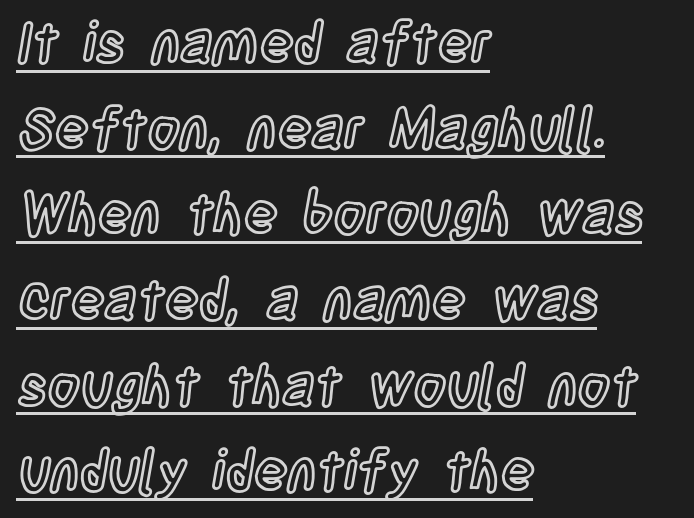
{"width": "condensed", "x_height": "large", "monospaced": "no", "underline": "yes", "align": "left", "line_spacing": "normal", "line_spacing_ratio": 1.53, "letter_spacing": "normal", "letter_spacing_em": 0.0, "glyph_px": 56}
